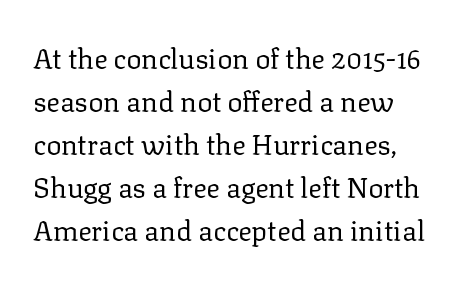
The image shows 28 px regular-weight serif type, upright; set left-aligned, normal line spacing (1.54x), normal letter spacing, not underlined; low stroke contrast and a medium x-height.
